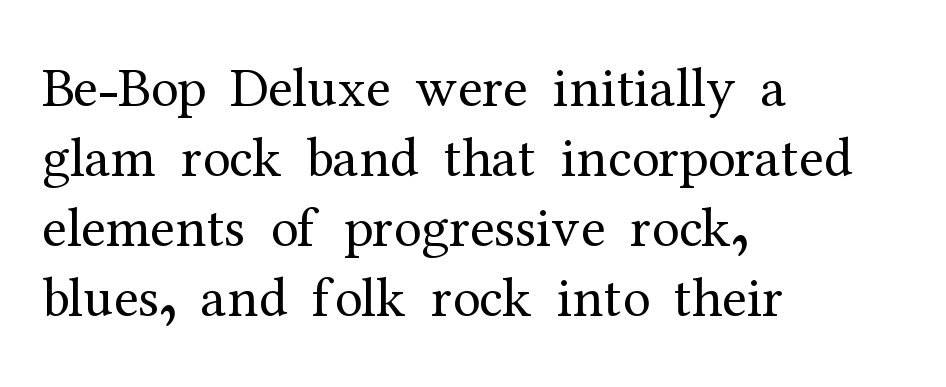
Q: Is the text bold? A: No.
Q: Is the text italic (slanted)? A: No, it is upright.
Q: Is the typeface a serif or a sans-serif typeface? A: Serif.
Q: Is the text underlined? A: No.
Q: How is the paragraph aligned? A: Left-aligned.
Q: Is the spacing between letters normal or unusually wide? A: Normal.
Q: Is the spacing between lines tight, normal or loose? A: Normal.
Q: Width (condensed, normal, or wide)? A: Normal.
Q: Stroke contrast? A: Medium.
Q: x-height? A: Medium.
Q: Monospaced? A: No.
